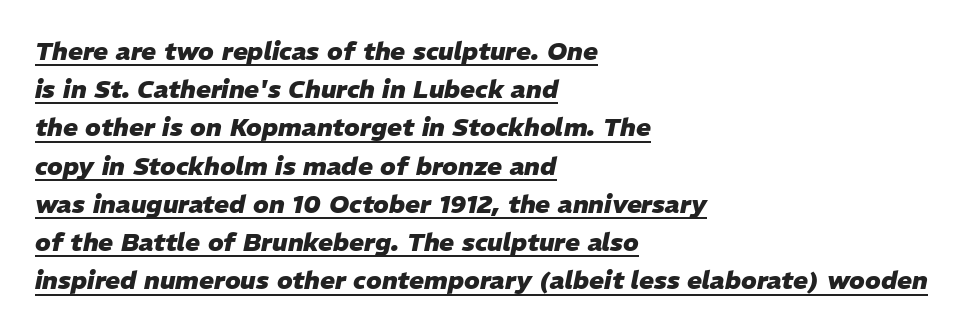
Q: Is the text bold? A: Yes.
Q: Is the text italic (slanted)? A: Yes, it leans right by about 11 degrees.
Q: Is the text underlined? A: Yes.
Q: How is the paragraph aligned? A: Left-aligned.
Q: Is the spacing between letters normal or unusually wide? A: Normal.
Q: Is the spacing between lines tight, normal or loose? A: Normal.
